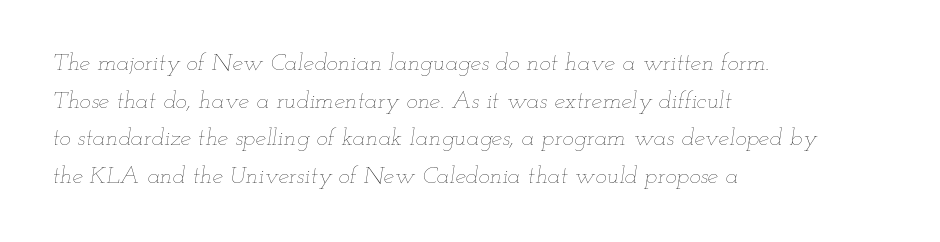
{"italic": "yes", "lean": "right", "slant_degrees": 12, "bold": "no", "underline": "no", "align": "left", "line_spacing": "normal", "line_spacing_ratio": 1.57, "letter_spacing": "normal", "letter_spacing_em": 0.0, "glyph_px": 24}
